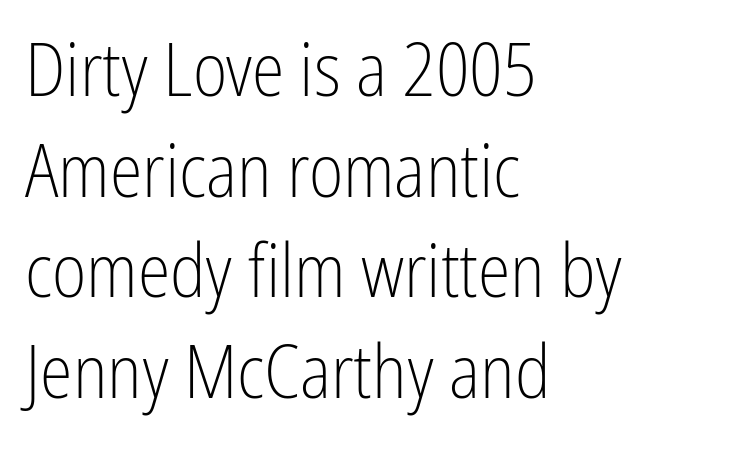
The image shows 74 px light, condensed sans-serif type, upright; set left-aligned, normal line spacing (1.36x), normal letter spacing, not underlined; low stroke contrast and a medium x-height.
